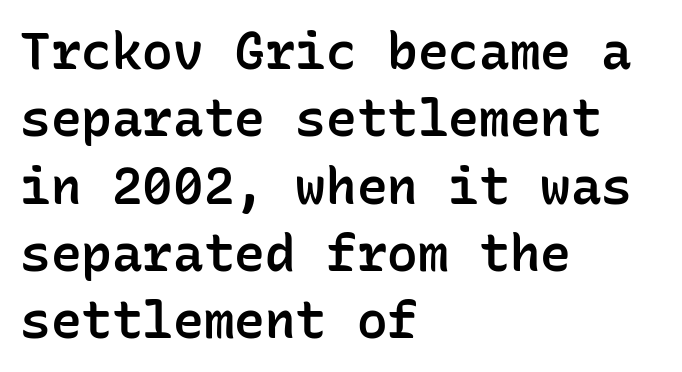
The image shows 51 px semibold sans-serif type, upright, monospaced; set left-aligned, normal line spacing (1.32x), normal letter spacing, not underlined; low stroke contrast and a medium x-height.
